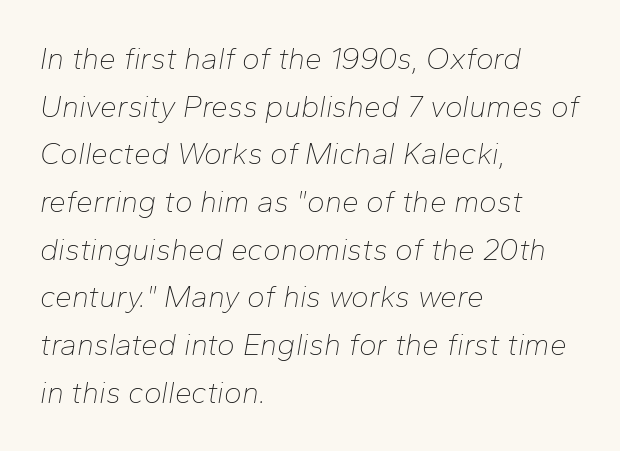
Q: Is the text bold? A: No.
Q: Is the text italic (slanted)? A: Yes, it leans right by about 10 degrees.
Q: Is the text underlined? A: No.
Q: How is the paragraph aligned? A: Left-aligned.
Q: Is the spacing between letters normal or unusually wide? A: Normal.
Q: Is the spacing between lines tight, normal or loose? A: Normal.
Q: Width (condensed, normal, or wide)? A: Normal.
Q: Stroke contrast? A: Low.
Q: x-height? A: Medium.
Q: Monospaced? A: No.
